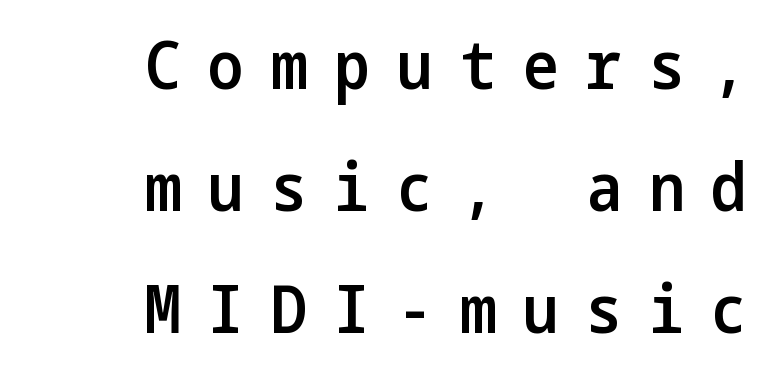
The space beneath each line is pristine and unruled. Look at the stroke-to-counter ratio: somewhat heavy, a semibold. No italicization has been applied; the sample stays upright. Type style note: lacks serifs.
